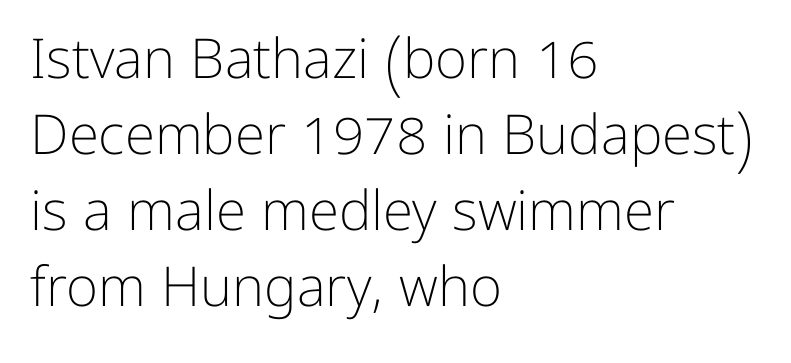
{"serif": "no", "italic": "no", "bold": "no", "weight": "light", "width": "normal", "stroke_contrast": "low", "x_height": "medium", "monospaced": "no", "underline": "no", "align": "left", "line_spacing": "normal", "line_spacing_ratio": 1.38, "letter_spacing": "normal", "letter_spacing_em": 0.0, "glyph_px": 55}
